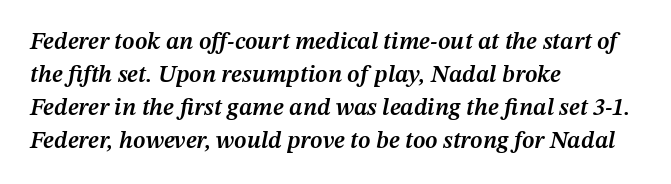
The image shows 24 px text type, italic (leaning right); set left-aligned, normal line spacing (1.37x), normal letter spacing, not underlined.
